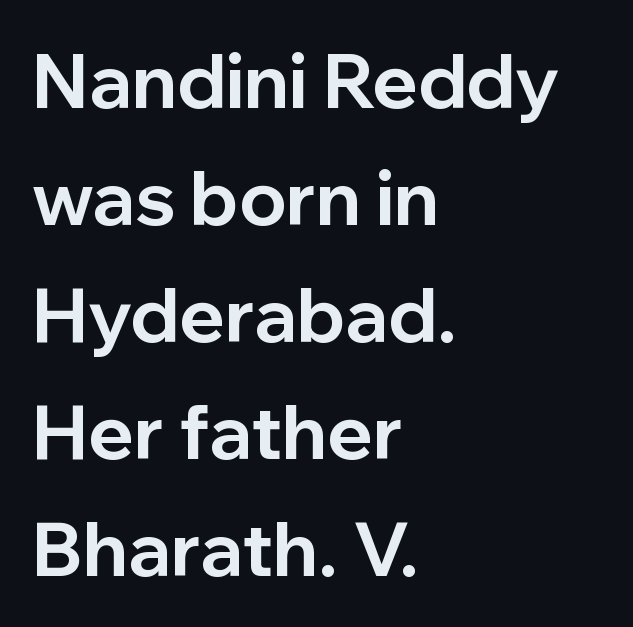
Typesetter's note: full bold, strokes at maximum text heaviness. The face used here is proportionally spaced, like ordinary book or web type. Reading down the block, your eye returns to a fixed left position each line. Honestly, the letter spacing is just normal — you wouldn't notice it.
